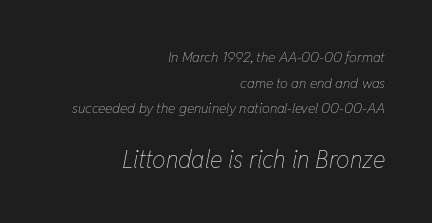
Q: Is the text bold? A: No.
Q: Is the text italic (slanted)? A: Yes, it leans right by about 11 degrees.
Q: Is the text underlined? A: No.
Q: How is the paragraph aligned? A: Right-aligned.
Q: Is the spacing between letters normal or unusually wide? A: Normal.
Q: Which block of text is set in a larger size, the first (top) or the second (bottom)? A: The second (bottom) one.
